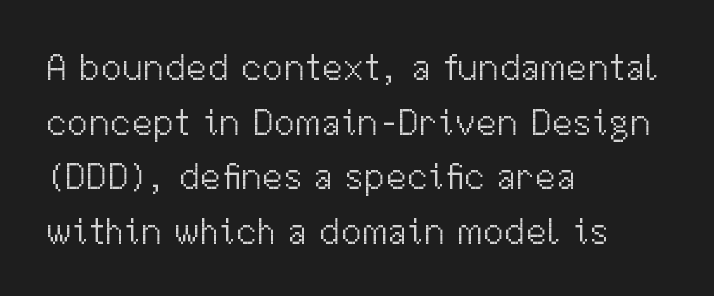
{"serif": "no", "italic": "no", "bold": "no", "weight": "light", "width": "normal", "stroke_contrast": "medium", "x_height": "medium", "monospaced": "no", "underline": "no", "align": "left", "line_spacing": "normal", "line_spacing_ratio": 1.44, "letter_spacing": "normal", "letter_spacing_em": 0.0, "glyph_px": 38}
